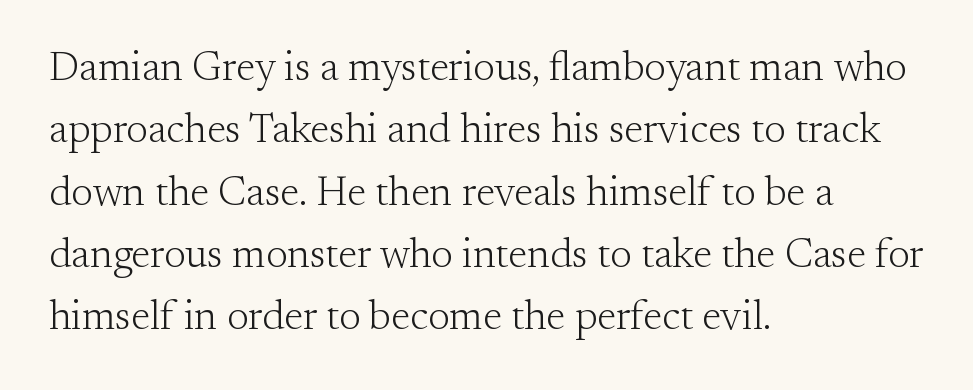
Q: Is the text bold? A: No.
Q: Is the text italic (slanted)? A: No, it is upright.
Q: Is the typeface a serif or a sans-serif typeface? A: Serif.
Q: Is the text underlined? A: No.
Q: How is the paragraph aligned? A: Left-aligned.
Q: Is the spacing between letters normal or unusually wide? A: Normal.
Q: Is the spacing between lines tight, normal or loose? A: Normal.
Q: Width (condensed, normal, or wide)? A: Normal.
Q: Stroke contrast? A: Medium.
Q: x-height? A: Small.
Q: Monospaced? A: No.
